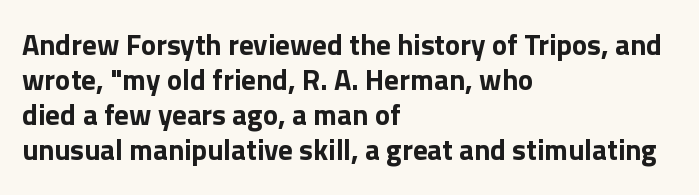
Q: Is the text bold? A: Yes.
Q: Is the text italic (slanted)? A: No, it is upright.
Q: Is the typeface a serif or a sans-serif typeface? A: Sans-serif.
Q: Is the text underlined? A: No.
Q: How is the paragraph aligned? A: Left-aligned.
Q: Is the spacing between letters normal or unusually wide? A: Normal.
Q: Width (condensed, normal, or wide)? A: Normal.
Q: x-height? A: Medium.
Q: Monospaced? A: No.
